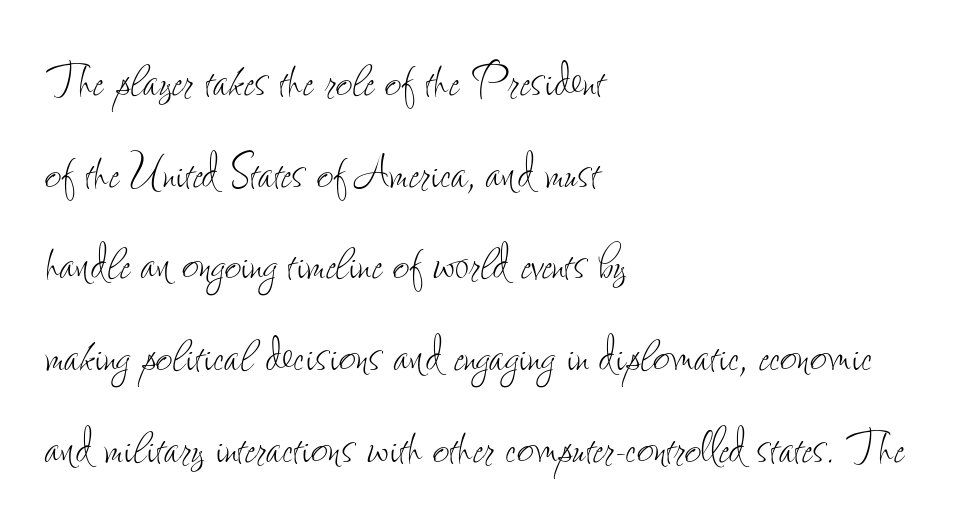
Q: Is the text bold? A: No.
Q: Is the text italic (slanted)? A: Yes.
Q: Is the text underlined? A: No.
Q: How is the paragraph aligned? A: Left-aligned.
Q: Is the spacing between letters normal or unusually wide? A: Normal.
Q: Is the spacing between lines tight, normal or loose? A: Normal.
Q: Width (condensed, normal, or wide)? A: Condensed.
Q: Stroke contrast? A: Low.
Q: x-height? A: Small.
Q: Monospaced? A: No.
